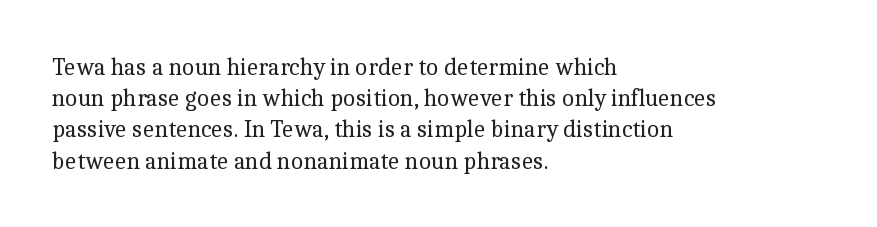
Q: Is the text bold? A: No.
Q: Is the text italic (slanted)? A: No, it is upright.
Q: Is the text underlined? A: No.
Q: How is the paragraph aligned? A: Left-aligned.
Q: Is the spacing between letters normal or unusually wide? A: Normal.
Q: Is the spacing between lines tight, normal or loose? A: Normal.
